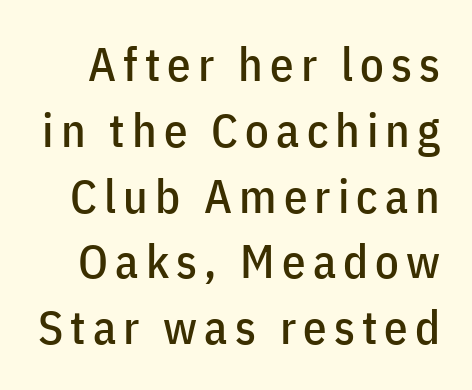
{"serif": "no", "italic": "no", "width": "condensed", "stroke_contrast": "low", "x_height": "medium", "monospaced": "no", "underline": "no", "line_spacing": "normal", "line_spacing_ratio": 1.4, "glyph_px": 47}
